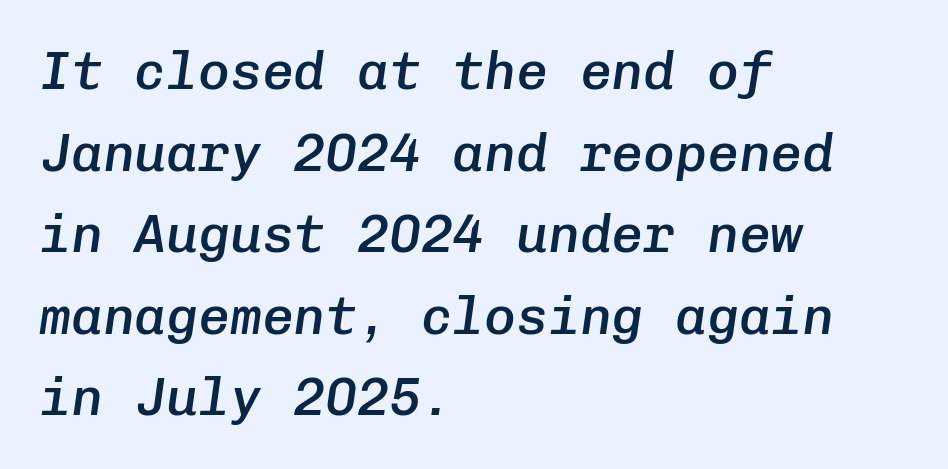
Baseline-to-baseline distance is the conventional proportion of letter height. Honestly, the letter spacing is just normal — you wouldn't notice it. The lines in this sample share a left origin and differ only in where they stop. It's the slanting kind of type.
